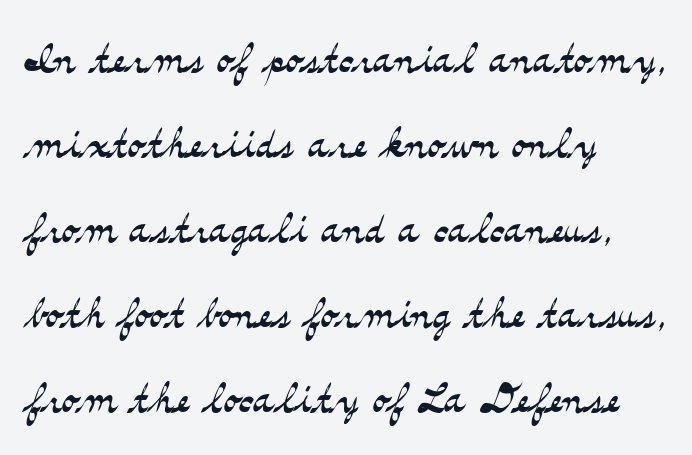
The image shows 56 px light, wide serif type; set left-aligned, normal line spacing (1.52x), normal letter spacing, not underlined; medium stroke contrast and a small x-height.
